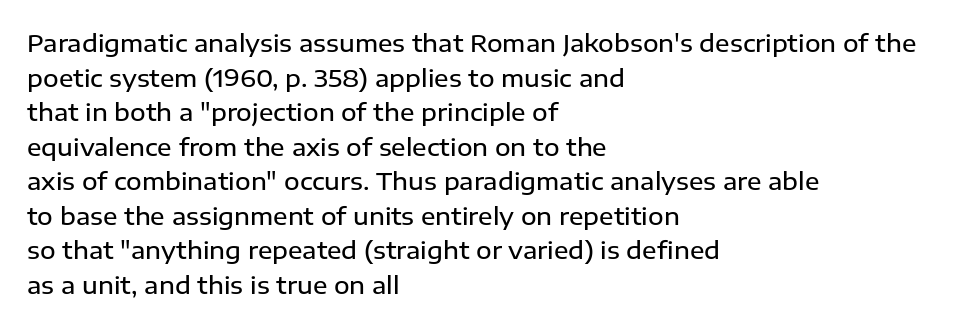
{"italic": "no", "bold": "semi", "underline": "no", "align": "left", "line_spacing": "normal", "line_spacing_ratio": 1.44, "letter_spacing": "normal", "letter_spacing_em": 0.0, "glyph_px": 24}
